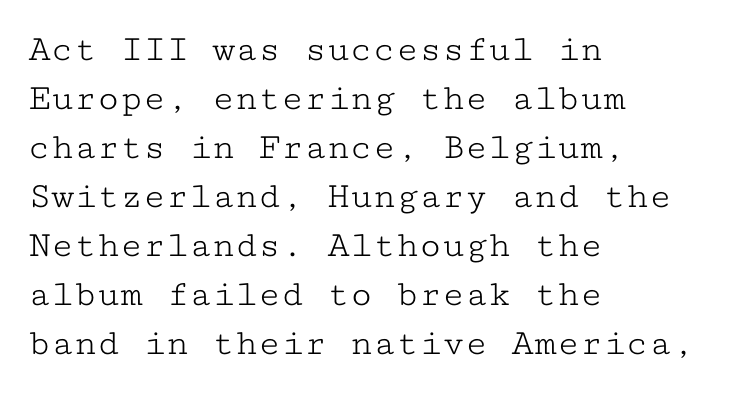
{"serif": "yes", "italic": "no", "bold": "no", "weight": "light", "width": "wide", "stroke_contrast": "low", "x_height": "medium", "monospaced": "yes", "underline": "no", "align": "left", "line_spacing": "normal", "line_spacing_ratio": 1.29, "letter_spacing": "normal", "letter_spacing_em": 0.0, "glyph_px": 38}
